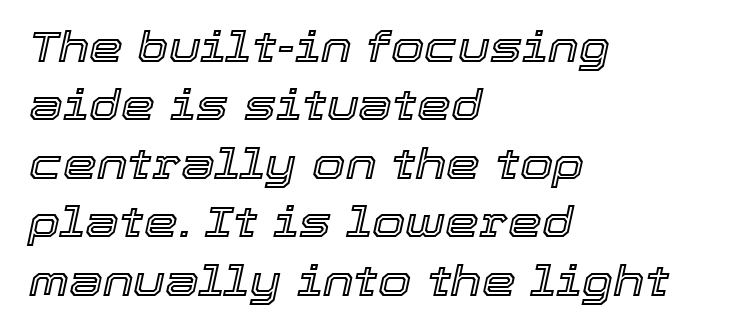
{"italic": "yes", "lean": "right", "slant_degrees": 12, "width": "normal", "x_height": "medium", "monospaced": "no", "underline": "no", "align": "left", "line_spacing": "normal", "line_spacing_ratio": 1.36, "letter_spacing": "normal", "letter_spacing_em": 0.0, "glyph_px": 43}
